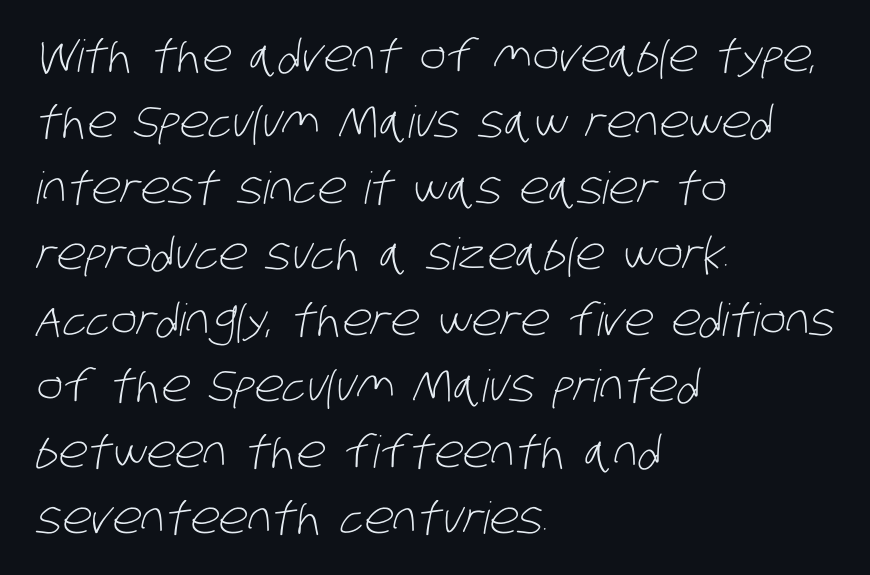
{"serif": "no", "bold": "no", "weight": "light", "width": "condensed", "stroke_contrast": "low", "x_height": "large", "monospaced": "no", "underline": "no", "align": "left", "line_spacing": "normal", "line_spacing_ratio": 1.5, "letter_spacing": "normal", "letter_spacing_em": 0.0, "glyph_px": 44}
